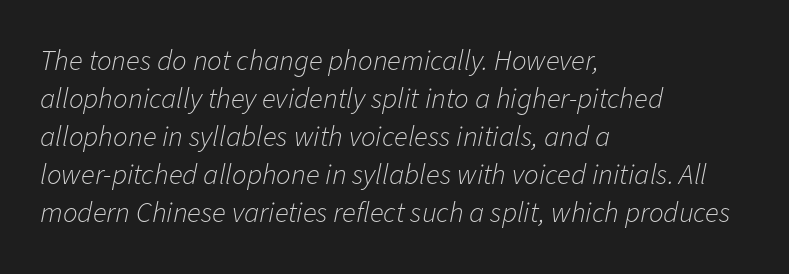
Clear beneath every line of the passage. The block of text has a typical density, with ordinary space between rows. Look at the tracking — it's just the regular setting, nothing added. This sample is left-justified, so line endings fall wherever the words run out.
